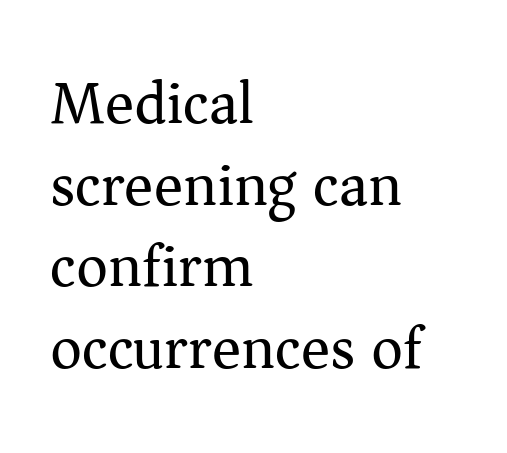
Q: Is the text bold? A: No.
Q: Is the text italic (slanted)? A: No, it is upright.
Q: Is the typeface a serif or a sans-serif typeface? A: Serif.
Q: Is the text underlined? A: No.
Q: How is the paragraph aligned? A: Left-aligned.
Q: Is the spacing between letters normal or unusually wide? A: Normal.
Q: Is the spacing between lines tight, normal or loose? A: Normal.
Q: Width (condensed, normal, or wide)? A: Normal.
Q: Stroke contrast? A: Medium.
Q: x-height? A: Medium.
Q: Monospaced? A: No.
